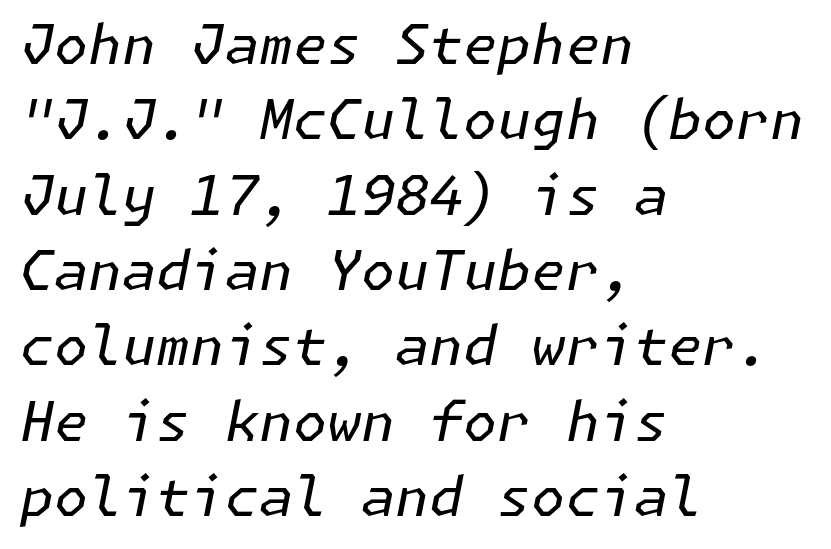
{"italic": "yes", "lean": "right", "slant_degrees": 11, "bold": "no", "weight": "regular", "width": "normal", "stroke_contrast": "low", "x_height": "medium", "underline": "no", "align": "left", "line_spacing": "normal", "line_spacing_ratio": 1.37, "letter_spacing": "normal", "letter_spacing_em": 0.0, "glyph_px": 55}
